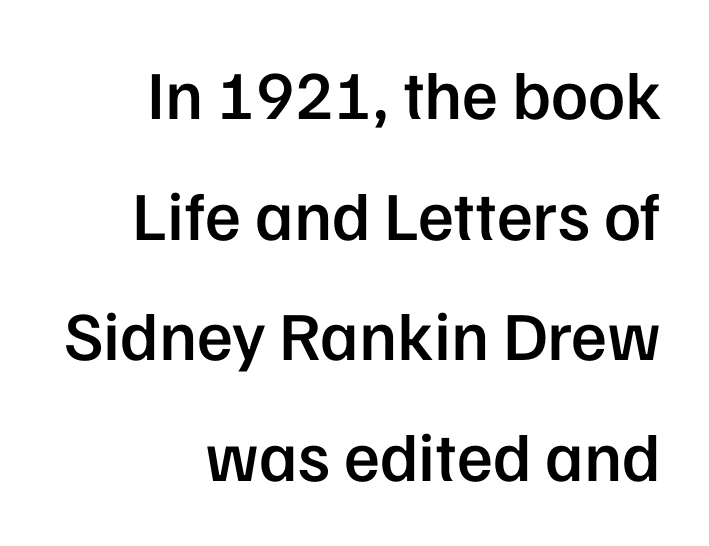
Q: Is the text bold? A: Semi-bold.
Q: Is the text italic (slanted)? A: No, it is upright.
Q: Is the typeface a serif or a sans-serif typeface? A: Sans-serif.
Q: Is the text underlined? A: No.
Q: How is the paragraph aligned? A: Right-aligned.
Q: Is the spacing between letters normal or unusually wide? A: Normal.
Q: Width (condensed, normal, or wide)? A: Normal.
Q: Stroke contrast? A: Low.
Q: x-height? A: Medium.
Q: Monospaced? A: No.
